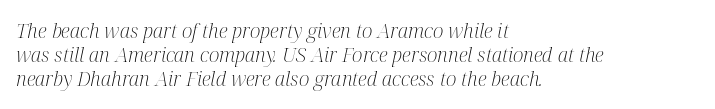
Compared with ordinary roman type, these characters are visibly tilted. This is not heavy type; no bold has been used. Horizontally, the lines are justified to the leading edge only. The passage shown is not underscored anywhere. Is the letter spacing exaggerated? No — it looks like the ordinary default.
